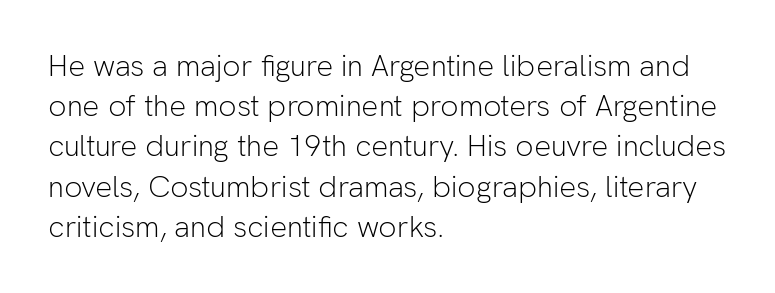
{"serif": "no", "italic": "no", "bold": "no", "weight": "light", "width": "normal", "stroke_contrast": "low", "x_height": "medium", "monospaced": "no", "underline": "no", "align": "left", "line_spacing": "normal", "line_spacing_ratio": 1.34, "letter_spacing": "normal", "letter_spacing_em": 0.0, "glyph_px": 30}
